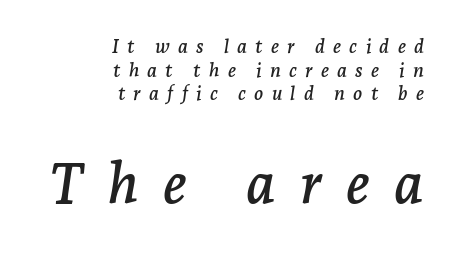
{"serif": "yes", "italic": "yes", "lean": "right", "slant_degrees": 7, "width": "normal", "stroke_contrast": "low", "x_height": "medium", "monospaced": "no", "underline": "no", "align": "right", "line_spacing_ratio": 1.24, "letter_spacing": "wide", "letter_spacing_em": 0.43, "larger_block": "second", "size_ratio": 2.95, "glyph_px": 56}
